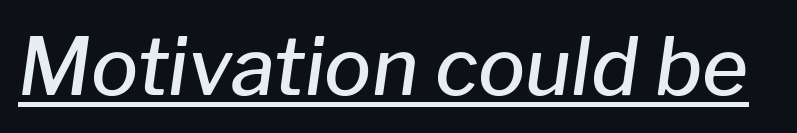
{"italic": "yes", "lean": "right", "slant_degrees": 8, "bold": "semi", "weight": "semibold", "width": "normal", "stroke_contrast": "low", "x_height": "medium", "monospaced": "no", "underline": "yes", "letter_spacing": "normal", "letter_spacing_em": 0.0, "glyph_px": 79}
